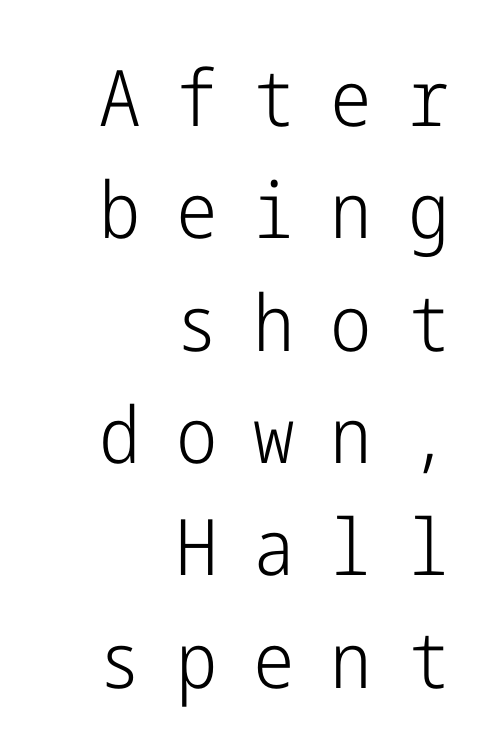
The image shows 78 px light, condensed sans-serif type, upright; set right-aligned, normal line spacing (1.44x), unusually wide letter spacing (+0.46 em), not underlined; low stroke contrast and a medium x-height.
